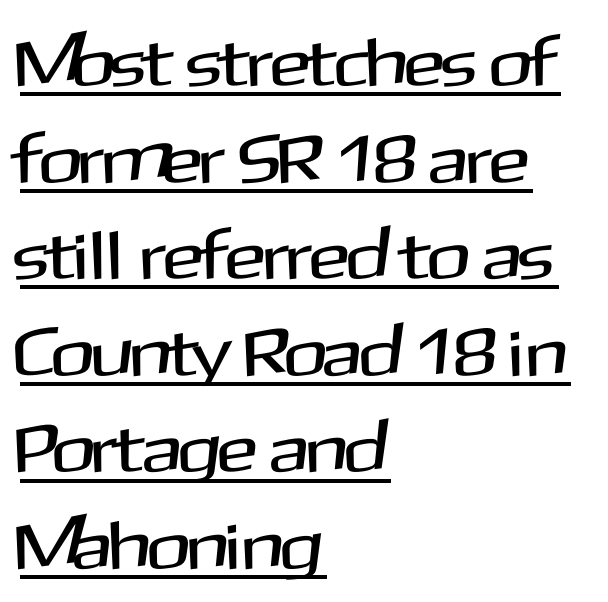
Q: Is the text italic (slanted)? A: No, it is upright.
Q: Is the typeface a serif or a sans-serif typeface? A: Sans-serif.
Q: Is the text underlined? A: Yes.
Q: How is the paragraph aligned? A: Left-aligned.
Q: Is the spacing between letters normal or unusually wide? A: Normal.
Q: Is the spacing between lines tight, normal or loose? A: Normal.
Q: Width (condensed, normal, or wide)? A: Normal.
Q: Stroke contrast? A: Medium.
Q: x-height? A: Medium.
Q: Monospaced? A: No.
